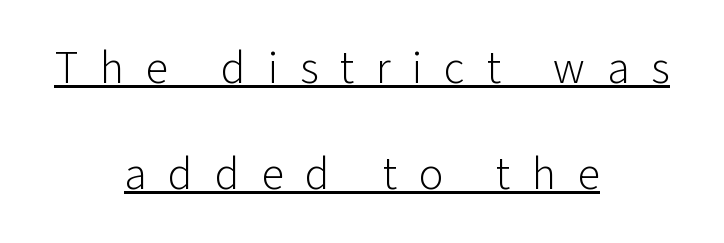
The image shows 46 px light sans-serif type, upright; set centered, loose line spacing (2.3x), unusually wide letter spacing (+0.47 em), underlined; low stroke contrast and a medium x-height.
